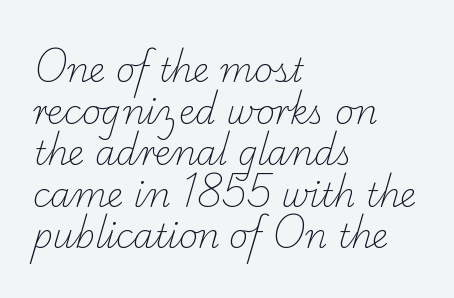
Q: Is the text bold? A: No.
Q: Is the typeface a serif or a sans-serif typeface? A: Serif.
Q: Is the text underlined? A: No.
Q: How is the paragraph aligned? A: Left-aligned.
Q: Is the spacing between letters normal or unusually wide? A: Normal.
Q: Is the spacing between lines tight, normal or loose? A: Normal.
Q: Width (condensed, normal, or wide)? A: Normal.
Q: Stroke contrast? A: Low.
Q: x-height? A: Small.
Q: Monospaced? A: No.
